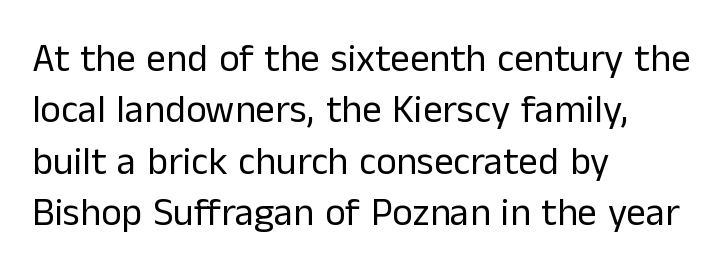
This sample uses plain, unmodified letter spacing. If you drew a ruler down the left edge, every line would touch it. Think of a printed novel: that variable character pitch is what you see here. No extra ink here — the face is not bold.
